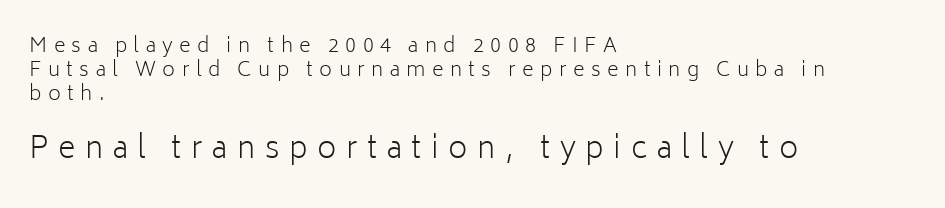
{"serif": "no", "italic": "no", "bold": "no", "weight": "light", "width": "normal", "stroke_contrast": "low", "x_height": "medium", "monospaced": "no", "underline": "no", "align": "left", "line_spacing_ratio": 1.19, "letter_spacing": "wide", "letter_spacing_em": 0.32, "larger_block": "second", "size_ratio": 1.5, "glyph_px": 30}
